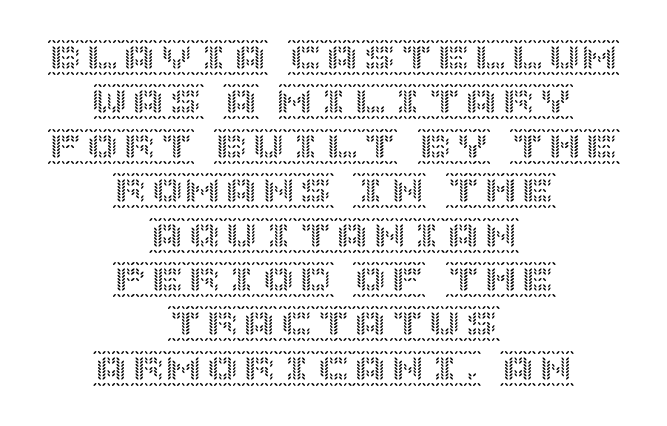
The text block is weighted toward neither margin, spreading evenly from the middle. Look at the tracking — it's just the regular setting, nothing added. The letters stand straight up with perfectly vertical stems. The baseline area is clear.
